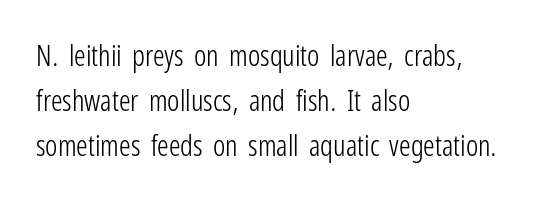
The image shows 29 px light, condensed sans-serif type, upright; set left-aligned, normal line spacing (1.56x), normal letter spacing, not underlined; low stroke contrast and a medium x-height.
